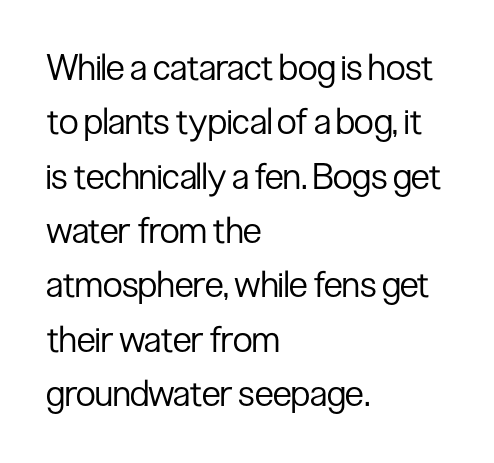
{"serif": "no", "italic": "no", "bold": "no", "weight": "regular", "width": "condensed", "stroke_contrast": "low", "x_height": "medium", "monospaced": "no", "underline": "no", "align": "left", "line_spacing": "normal", "line_spacing_ratio": 1.51, "letter_spacing": "normal", "letter_spacing_em": 0.0, "glyph_px": 36}
